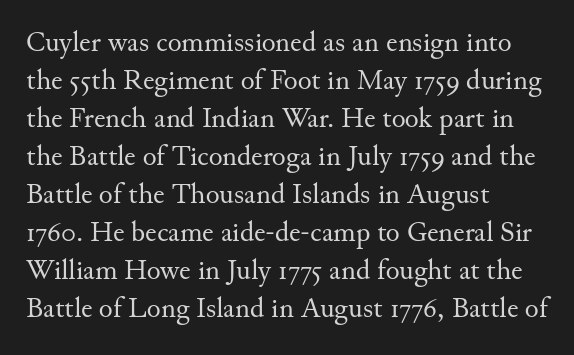
The rendering uses natural spacing where letterforms have individual widths. The rendering anchors every line to the left-hand side. Unlike a clean sans, this face finishes its strokes with serifs. A bare baseline throughout the passage. Characters follow at the spacing the type designer built in. Reading down the column, the eye jumps a familiar distance to each next line.
